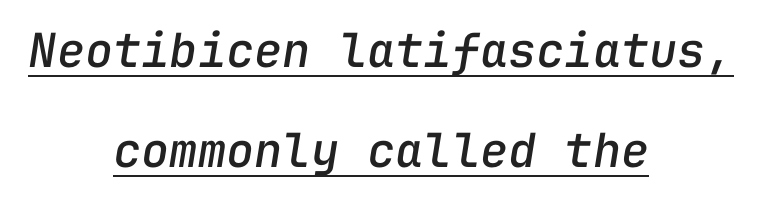
Q: Is the text italic (slanted)? A: Yes, it leans right by about 9 degrees.
Q: Is the text underlined? A: Yes.
Q: How is the paragraph aligned? A: Centered.
Q: Is the spacing between letters normal or unusually wide? A: Normal.
Q: Is the spacing between lines tight, normal or loose? A: Loose.
Q: Width (condensed, normal, or wide)? A: Normal.
Q: Stroke contrast? A: Low.
Q: x-height? A: Medium.
Q: Monospaced? A: Yes.
